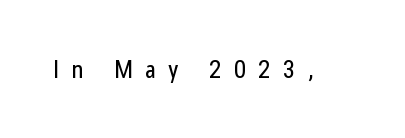
The image shows 26 px text type, upright; set unusually wide letter spacing (+0.46 em), not underlined.
